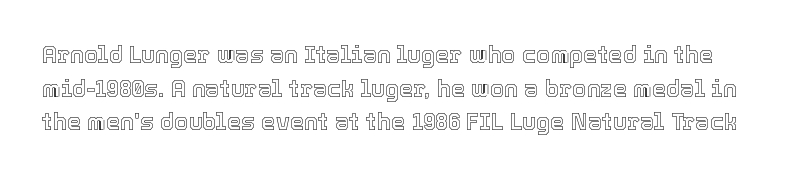
Ascenders rise straight up at ninety degrees. If you measured baseline to baseline, you'd find a middling distance. Caption: standard tracking, unaltered. Check under the words: just untouched page.
